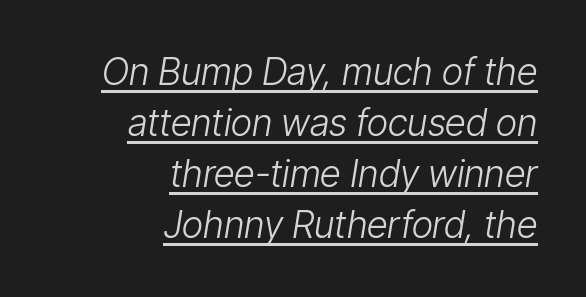
Like a heading marked for emphasis, these lines bear an underscore. What's the leading like? Ordinary, nothing unusual. Here the designer chose a conventional face with non-uniform glyph widths. There is no visible air inserted between adjacent glyphs. Stem width sits at or under what a default text font uses. Yep, that's italic — everything's leaning.
